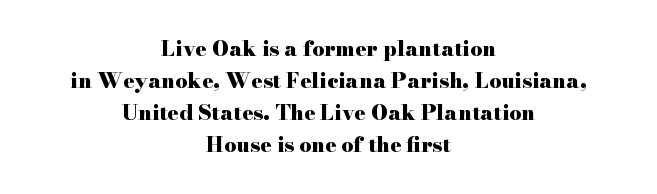
Q: Is the text bold? A: Yes.
Q: Is the text italic (slanted)? A: No, it is upright.
Q: Is the text underlined? A: No.
Q: How is the paragraph aligned? A: Centered.
Q: Is the spacing between letters normal or unusually wide? A: Normal.
Q: Is the spacing between lines tight, normal or loose? A: Normal.
